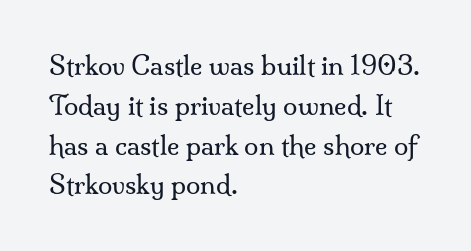
Nobody touched the tracking dial on this one. Line starts are locked; line ends wander. The block of text has a typical density, with ordinary space between rows. The glyphs are unaccompanied by any horizontal stroke below them. Notice how the stems are strictly vertical — no italics here. These glyphs show unthickened strokes, regular width or finer.
